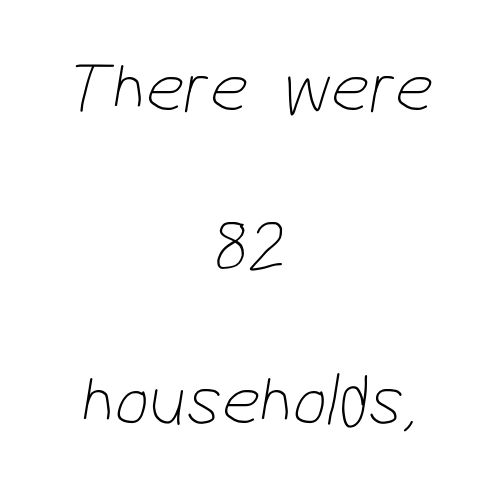
Q: Is the text bold? A: No.
Q: Is the typeface a serif or a sans-serif typeface? A: Sans-serif.
Q: Is the text underlined? A: No.
Q: How is the paragraph aligned? A: Centered.
Q: Is the spacing between letters normal or unusually wide? A: Normal.
Q: Is the spacing between lines tight, normal or loose? A: Loose.
Q: Width (condensed, normal, or wide)? A: Condensed.
Q: Stroke contrast? A: Low.
Q: x-height? A: Medium.
Q: Monospaced? A: No.
